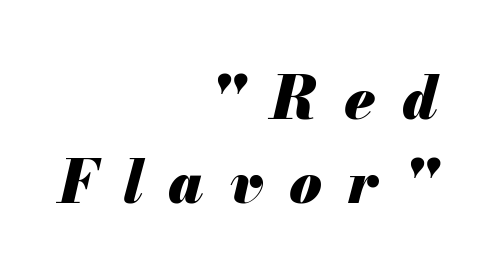
Q: Is the text bold? A: Yes.
Q: Is the text italic (slanted)? A: Yes, it leans right by about 13 degrees.
Q: Is the text underlined? A: No.
Q: How is the paragraph aligned? A: Right-aligned.
Q: Is the spacing between letters normal or unusually wide? A: Unusually wide.
Q: Is the spacing between lines tight, normal or loose? A: Normal.
Q: Width (condensed, normal, or wide)? A: Normal.
Q: Stroke contrast? A: Medium.
Q: x-height? A: Small.
Q: Monospaced? A: No.
